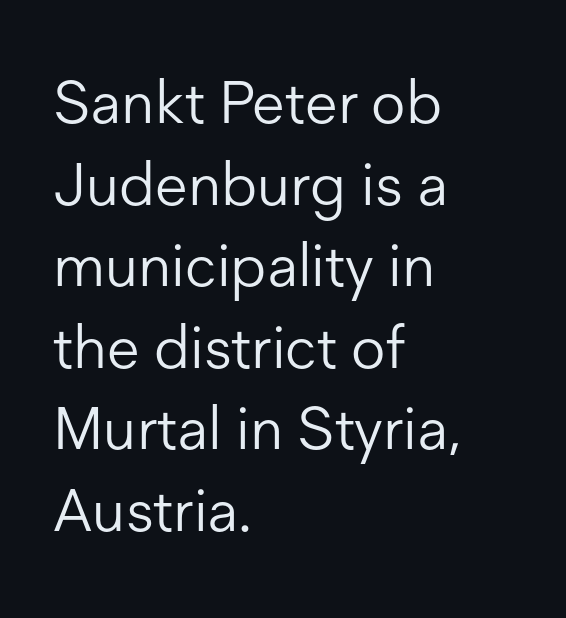
The image shows 60 px light sans-serif type, upright; set left-aligned, normal line spacing (1.36x), normal letter spacing, not underlined; low stroke contrast and a medium x-height.
